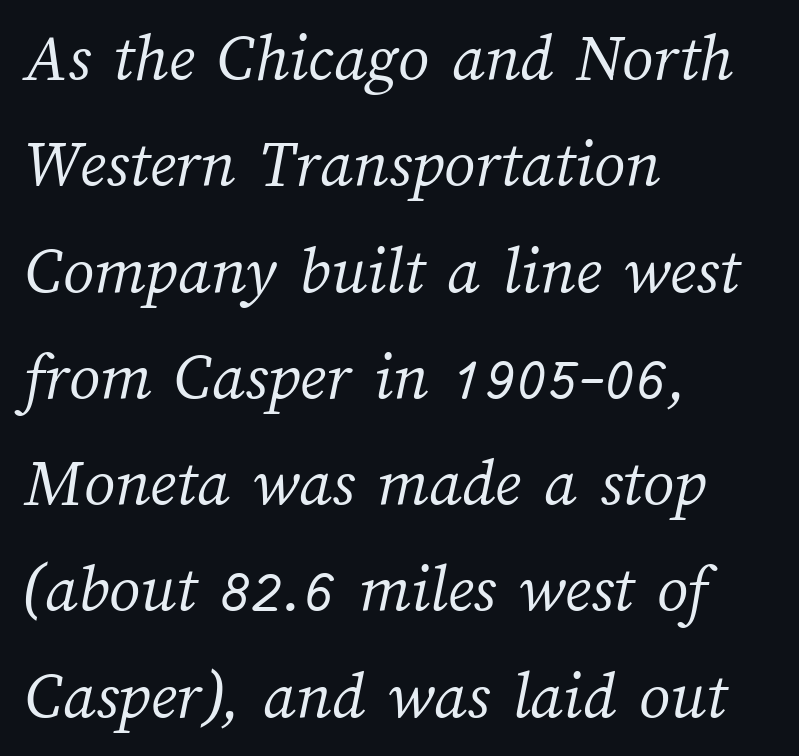
A typesetter would call this leading conventional body-copy spacing. On a weight scale, this lands at 450 or below. The glyphs are unaccompanied by any horizontal stroke below them. Spacing between characters is what you'd get straight out of the box. Note the varied advance widths — an 'i' is clearly narrower than an 'm'. Compared with a centered layout, this one pins lines to the left instead.
